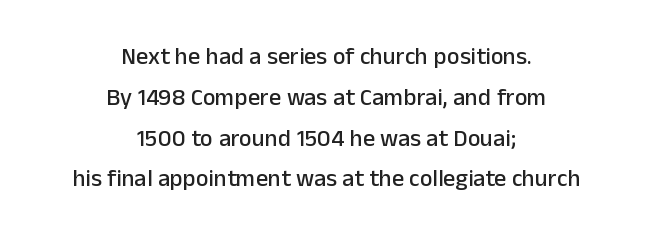
Underline: absent. This rendering leaves character spacing at its baseline value. If you drew a line through each stem, it would be perfectly vertical. Baseline-to-baseline distance is the conventional proportion of letter height. Both edges are ragged and mirror each other, which tells us the setting is centered.
